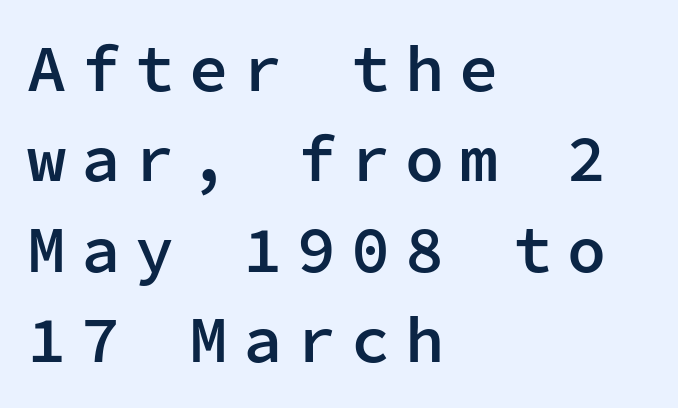
This is the in-between weight designers call semibold or demi. These lines are composed in type without serifs. If you measured baseline to baseline, you'd find a middling distance. Here the designer chose a console-style face with uniform glyph widths. Every row of glyphs begins at an identical x-position on the left.
